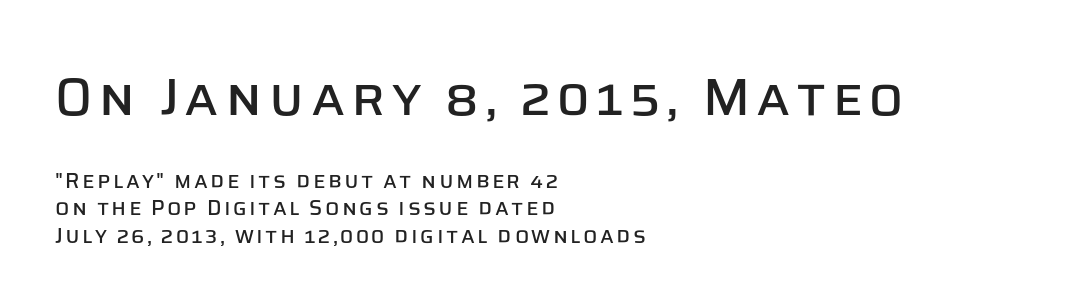
Q: Is the text italic (slanted)? A: No, it is upright.
Q: Is the typeface a serif or a sans-serif typeface? A: Sans-serif.
Q: Is the text underlined? A: No.
Q: How is the paragraph aligned? A: Left-aligned.
Q: Is the spacing between lines tight, normal or loose? A: Normal.
Q: Which block of text is set in a larger size, the first (top) or the second (bottom)? A: The first (top) one.
Q: Width (condensed, normal, or wide)? A: Normal.
Q: Stroke contrast? A: Low.
Q: x-height? A: Large.
Q: Monospaced? A: No.
